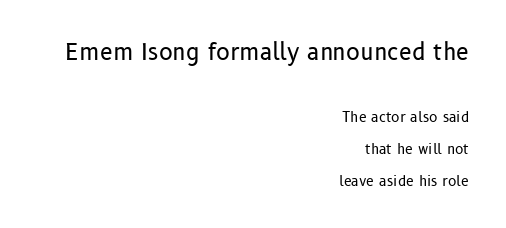
Where is the straight margin? On the right. Does the leading feel generous? Absolutely, it's lavish. Which of the two is more prominent by size? The first, at the top. Anything drawn beneath the words? Only blank space. The passage shown has conventional tracking throughout.
